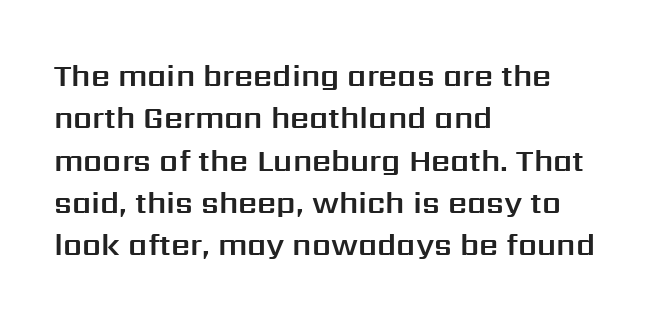
Q: Is the text italic (slanted)? A: No, it is upright.
Q: Is the typeface a serif or a sans-serif typeface? A: Sans-serif.
Q: Is the text underlined? A: No.
Q: How is the paragraph aligned? A: Left-aligned.
Q: Is the spacing between letters normal or unusually wide? A: Normal.
Q: Is the spacing between lines tight, normal or loose? A: Normal.
Q: Width (condensed, normal, or wide)? A: Normal.
Q: Stroke contrast? A: Medium.
Q: x-height? A: Medium.
Q: Monospaced? A: No.
